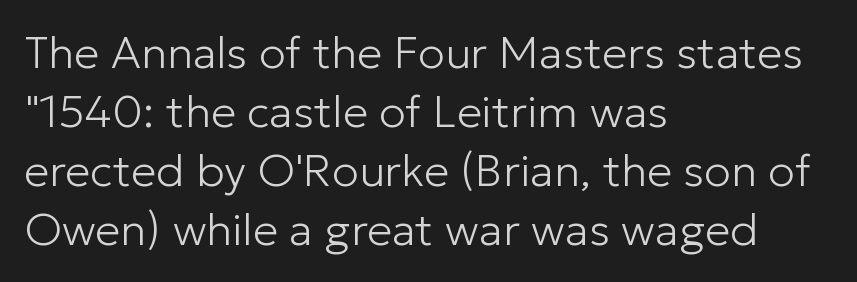
The image shows 45 px light sans-serif type, upright; set left-aligned, normal line spacing (1.31x), normal letter spacing, not underlined; low stroke contrast and a medium x-height.
